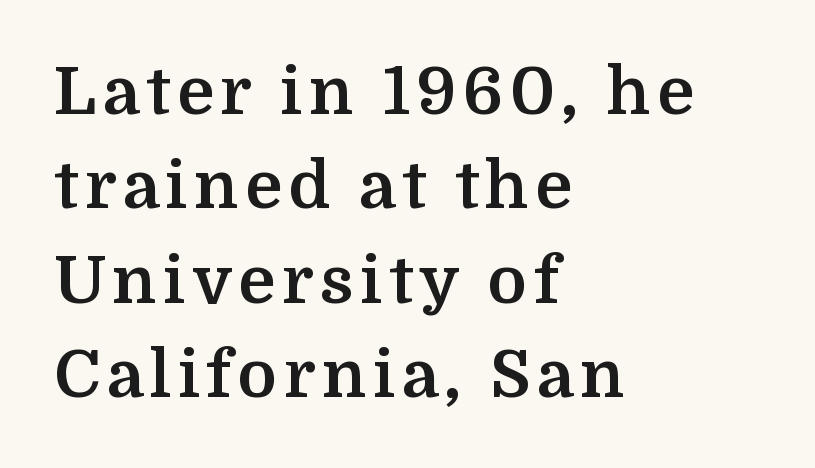
The image shows 66 px bold serif type, upright; set left-aligned, normal line spacing (1.43x), not underlined; medium stroke contrast and a medium x-height.
